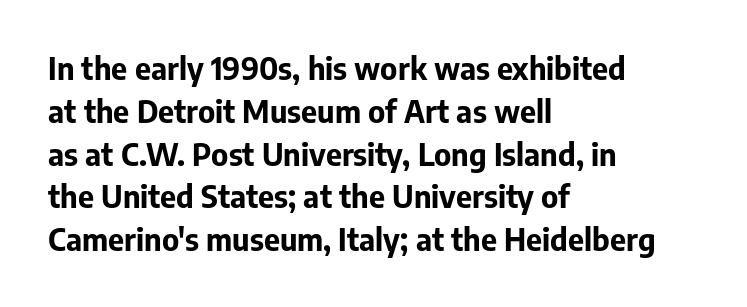
{"serif": "no", "italic": "no", "bold": "yes", "weight": "bold", "width": "normal", "stroke_contrast": "low", "x_height": "medium", "monospaced": "no", "underline": "no", "align": "left", "line_spacing": "normal", "line_spacing_ratio": 1.38, "letter_spacing": "normal", "letter_spacing_em": 0.0, "glyph_px": 31}
